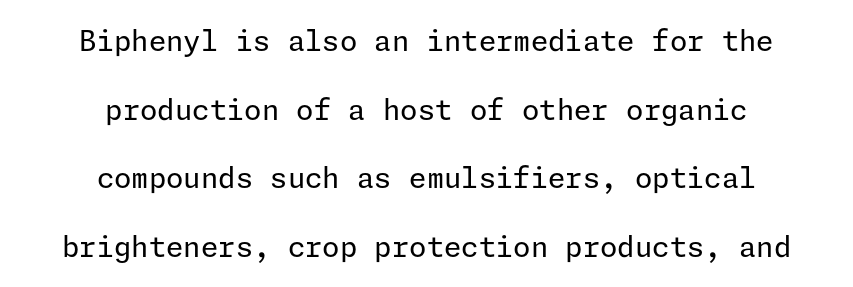
The image shows 28 px regular-weight sans-serif type, upright; set centered, loose line spacing (2.45x), normal letter spacing, not underlined; low stroke contrast and a medium x-height.
